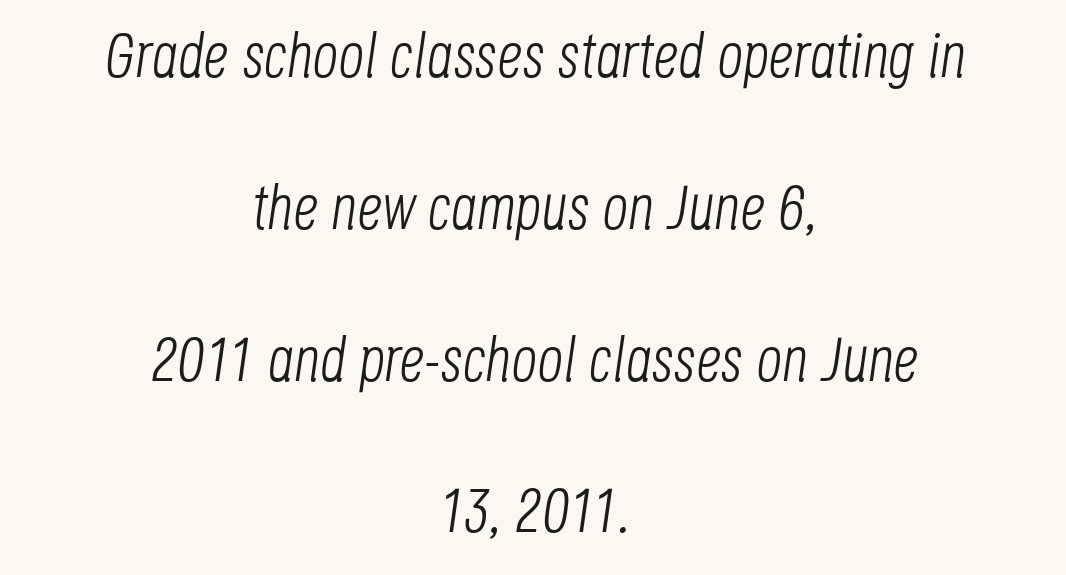
The image shows 63 px light, condensed type, italic (leaning right); set centered, loose line spacing (2.41x), normal letter spacing, not underlined; low stroke contrast and a large x-height.
